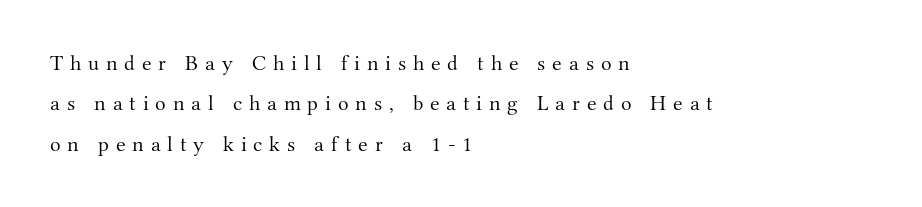
Q: Is the text bold? A: No.
Q: Is the text italic (slanted)? A: No, it is upright.
Q: Is the text underlined? A: No.
Q: How is the paragraph aligned? A: Left-aligned.
Q: Is the spacing between letters normal or unusually wide? A: Unusually wide.
